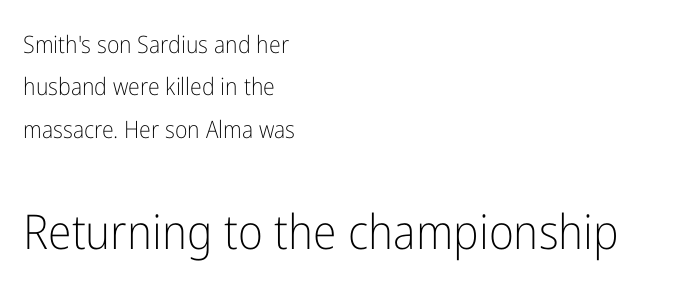
{"serif": "no", "italic": "no", "bold": "no", "weight": "light", "width": "condensed", "stroke_contrast": "low", "x_height": "medium", "monospaced": "no", "underline": "no", "align": "left", "line_spacing_ratio": 1.77, "letter_spacing": "normal", "letter_spacing_em": 0.0, "larger_block": "second", "size_ratio": 2.0, "glyph_px": 48}
